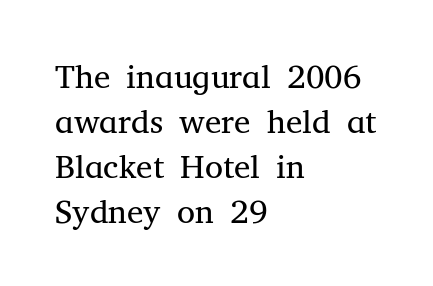
Each letter's strokes conclude with small projecting serifs. Does the leading feel generous? No, just average. The lettering stays uniformly vertical, giving the passage a roman look. The rendering uses natural spacing where letterforms have individual widths. The characters are drawn with everyday or finer stroke widths. Here the glyphs are tracked normally, forming tight word shapes.
